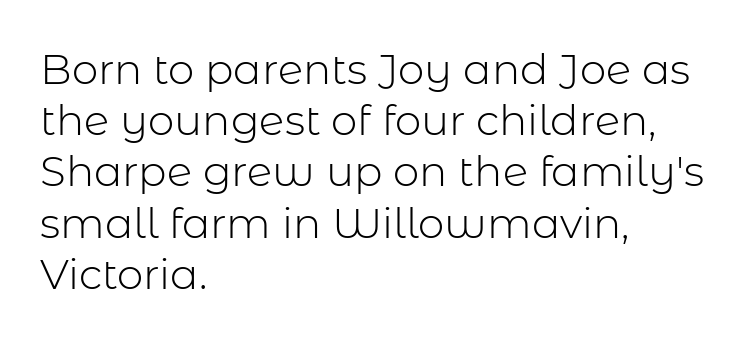
Rule under the text: the space is simply empty. This sample has the flowing, uneven cadence of proportional lettering. Teacher's note: observe the even left margin — that is flush-left alignment. Upright lettering throughout. What kind of face is this? One without serifs — a sans.
